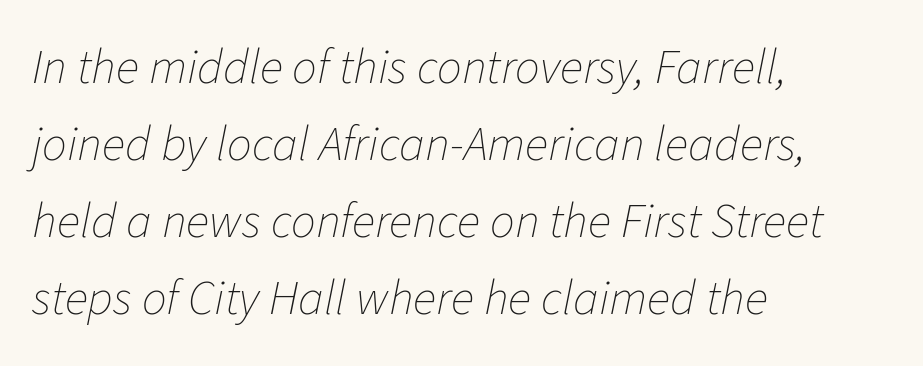
The image shows 49 px thin type, italic (leaning right); set left-aligned, normal line spacing (1.57x), normal letter spacing, not underlined; low stroke contrast and a medium x-height.
